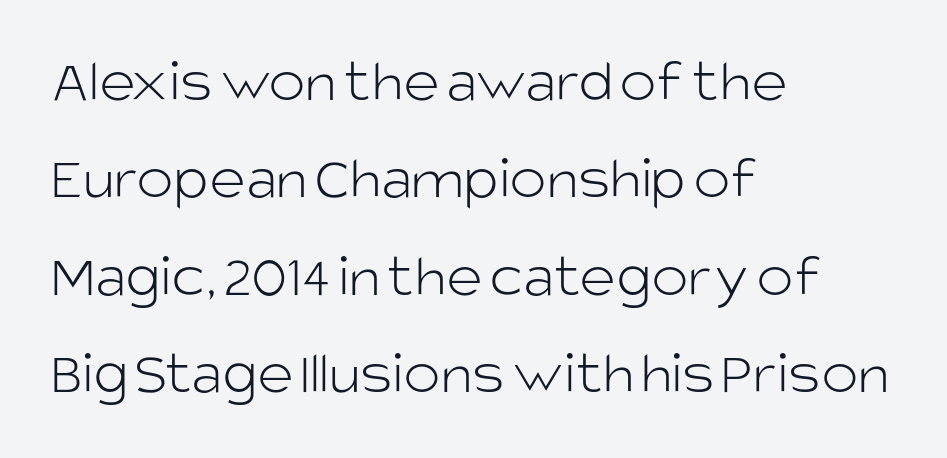
{"serif": "no", "italic": "no", "bold": "no", "weight": "light", "width": "normal", "stroke_contrast": "low", "x_height": "large", "monospaced": "no", "underline": "no", "align": "left", "line_spacing": "normal", "line_spacing_ratio": 1.57, "letter_spacing": "normal", "letter_spacing_em": 0.0, "glyph_px": 62}
